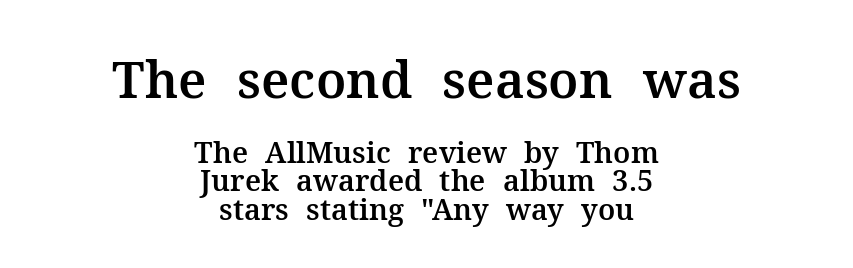
The image shows 51 px serif type, upright; set centered, tight line spacing (0.97x), normal letter spacing, not underlined; the first (top) block is 1.76x larger; medium stroke contrast and a medium x-height.
